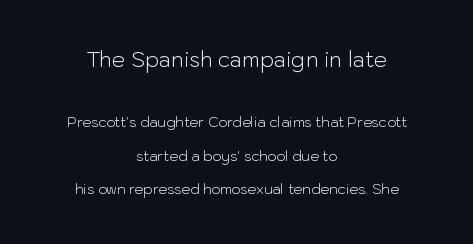
{"italic": "no", "bold": "no", "underline": "no", "align": "center", "line_spacing": "loose", "line_spacing_ratio": 2.4, "letter_spacing": "normal", "letter_spacing_em": 0.0, "larger_block": "first", "size_ratio": 1.5, "glyph_px": 21}
